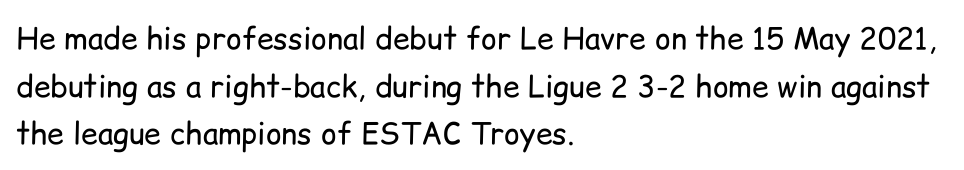
The setting favours the left margin, as ordinary paragraphs usually do. Proportional: the letters do not fall into vertical columns. Italic? Not at all — the glyphs are vertical. You could call the tracking neutral — neither tight nor loose. Weight: regular or lighter. Plain, unruled lines of type.
